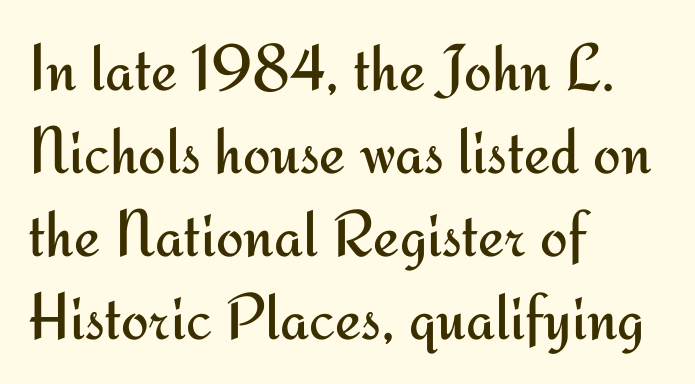
Q: Is the text bold? A: No.
Q: Is the text italic (slanted)? A: No, it is upright.
Q: Is the typeface a serif or a sans-serif typeface? A: Sans-serif.
Q: Is the text underlined? A: No.
Q: How is the paragraph aligned? A: Left-aligned.
Q: Is the spacing between letters normal or unusually wide? A: Normal.
Q: Is the spacing between lines tight, normal or loose? A: Normal.
Q: Width (condensed, normal, or wide)? A: Normal.
Q: Stroke contrast? A: Medium.
Q: x-height? A: Small.
Q: Monospaced? A: No.
